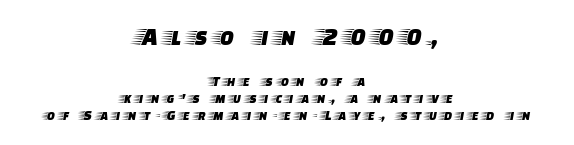
The image shows 26 px text type; set centered, tight line spacing (1.15x), unusually wide letter spacing (+0.3 em), not underlined; the first (top) block is 1.73x larger.
